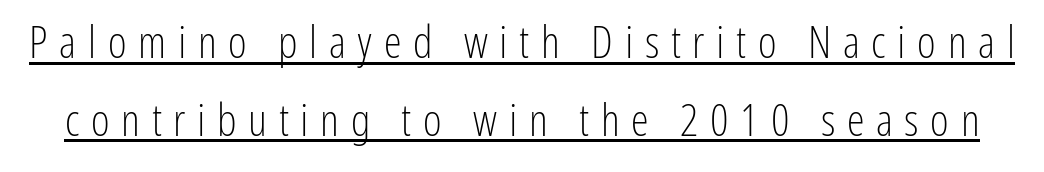
Q: Is the text bold? A: No.
Q: Is the text italic (slanted)? A: No, it is upright.
Q: Is the typeface a serif or a sans-serif typeface? A: Sans-serif.
Q: Is the text underlined? A: Yes.
Q: Is the spacing between letters normal or unusually wide? A: Unusually wide.
Q: Width (condensed, normal, or wide)? A: Condensed.
Q: Stroke contrast? A: Low.
Q: x-height? A: Medium.
Q: Monospaced? A: No.
